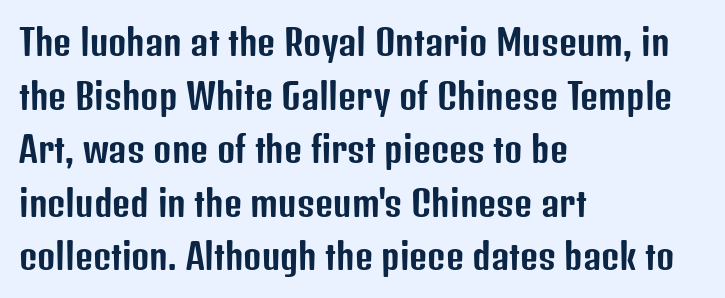
The image shows 35 px condensed sans-serif type, upright; set left-aligned, normal line spacing (1.53x), normal letter spacing, not underlined; low stroke contrast and a medium x-height.
